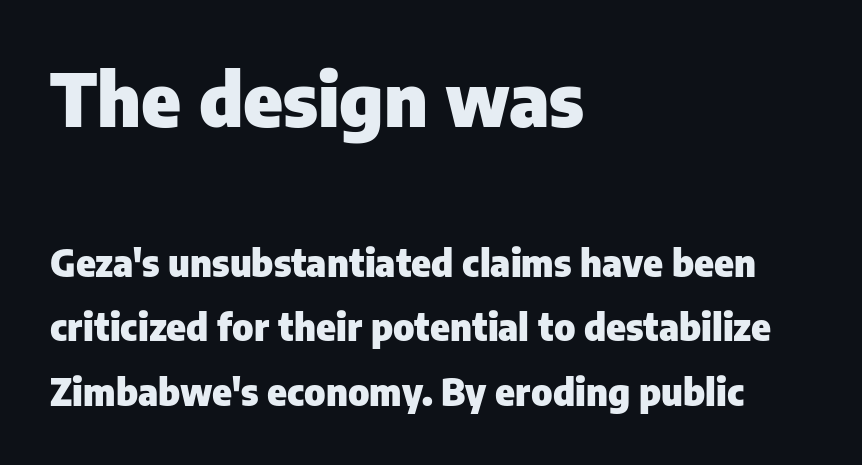
{"serif": "no", "italic": "no", "bold": "yes", "weight": "heavy", "width": "normal", "stroke_contrast": "low", "x_height": "medium", "monospaced": "no", "underline": "no", "align": "left", "line_spacing_ratio": 1.74, "letter_spacing": "normal", "letter_spacing_em": 0.0, "larger_block": "first", "size_ratio": 2.0, "glyph_px": 74}
